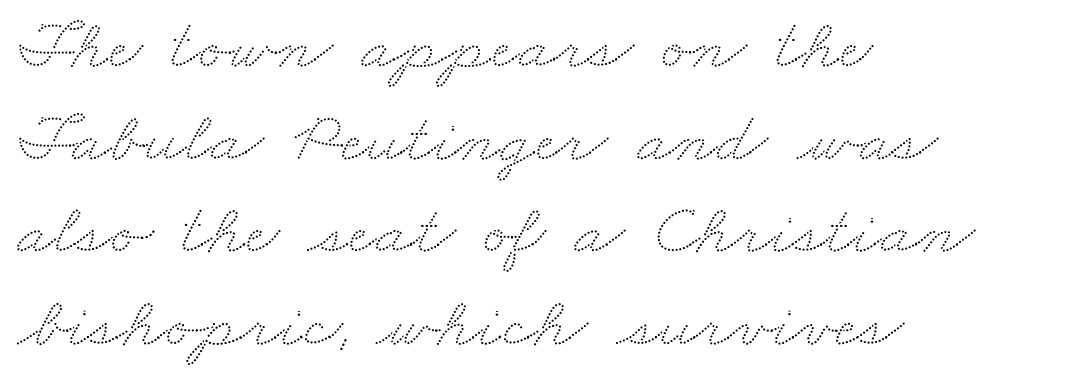
The image shows 73 px wide type; set left-aligned, normal line spacing (1.27x), normal letter spacing, not underlined; low stroke contrast and a small x-height.
